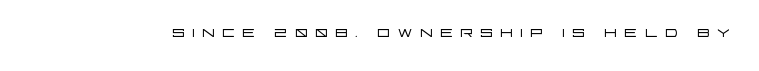
Q: Is the text bold? A: No.
Q: Is the text italic (slanted)? A: No, it is upright.
Q: Is the text underlined? A: No.
Q: Is the spacing between letters normal or unusually wide? A: Unusually wide.
